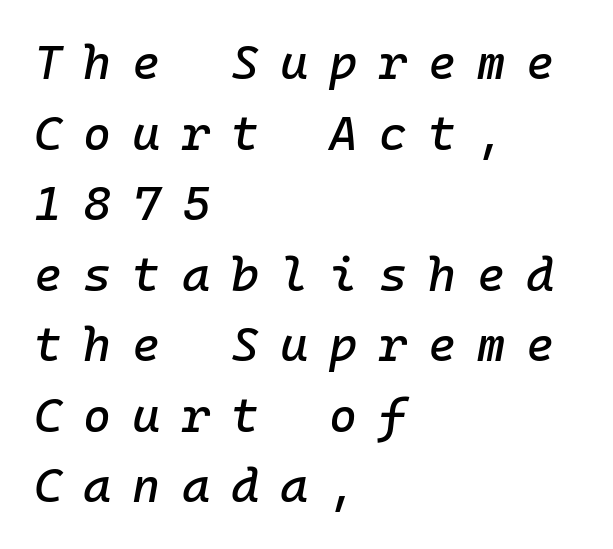
The image shows 48 px text type, italic (leaning right), monospaced; set left-aligned, normal line spacing (1.47x), unusually wide letter spacing (+0.44 em), not underlined; low stroke contrast and a medium x-height.
